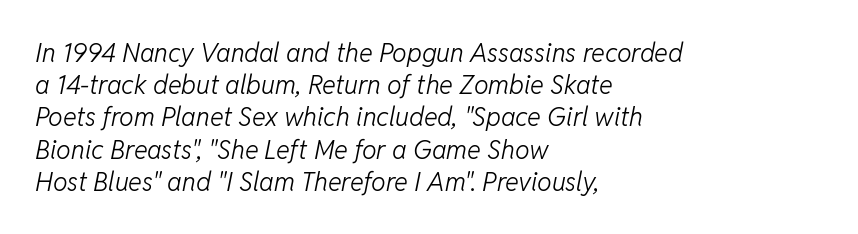
The image shows 26 px text type, italic (leaning right); set left-aligned, line spacing 1.24x, normal letter spacing, not underlined.
